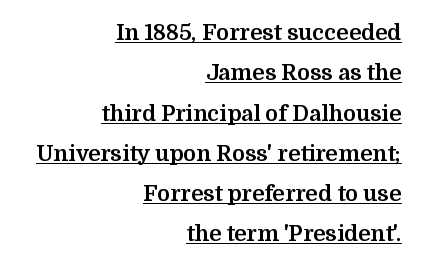
Q: Is the text bold? A: Yes.
Q: Is the text italic (slanted)? A: No, it is upright.
Q: Is the text underlined? A: Yes.
Q: How is the paragraph aligned? A: Right-aligned.
Q: Is the spacing between letters normal or unusually wide? A: Normal.
